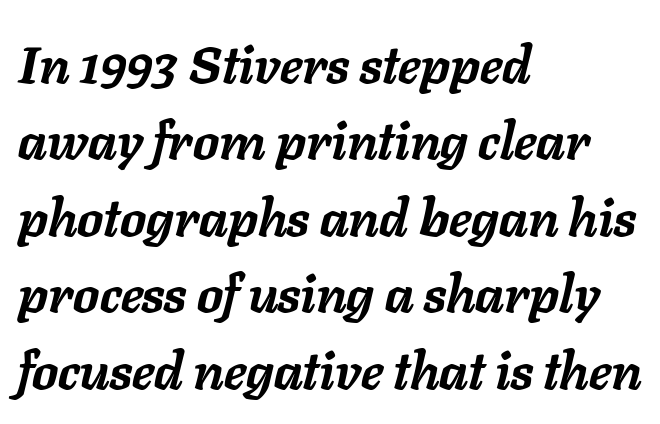
Q: Is the text bold? A: Yes.
Q: Is the text italic (slanted)? A: Yes, it leans right by about 11 degrees.
Q: Is the text underlined? A: No.
Q: How is the paragraph aligned? A: Left-aligned.
Q: Is the spacing between letters normal or unusually wide? A: Normal.
Q: Is the spacing between lines tight, normal or loose? A: Normal.
Q: Width (condensed, normal, or wide)? A: Normal.
Q: Stroke contrast? A: Low.
Q: x-height? A: Medium.
Q: Monospaced? A: No.
